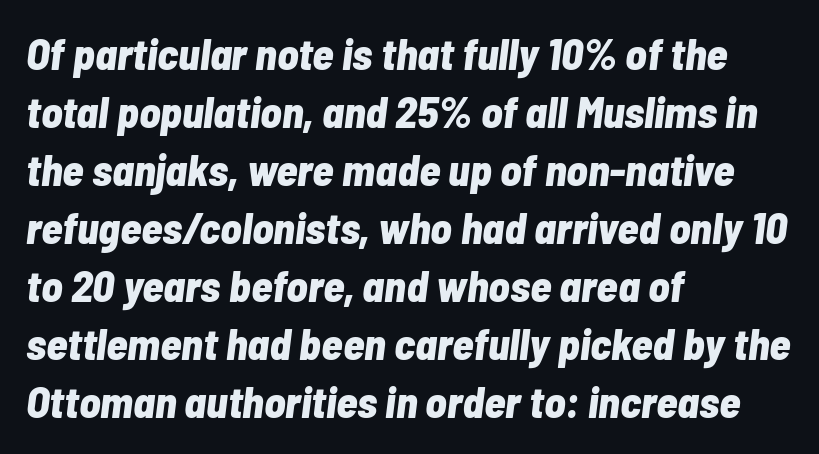
Leftover space on each line is placed entirely after the last word. Typographic density is high because the face is bold. Here the glyphs are tracked normally, forming tight word shapes. Spacing verdict: proportional, widths tailored to each character. Rule under the text: the space is simply empty. Successive baselines arrive at the customary interval.
